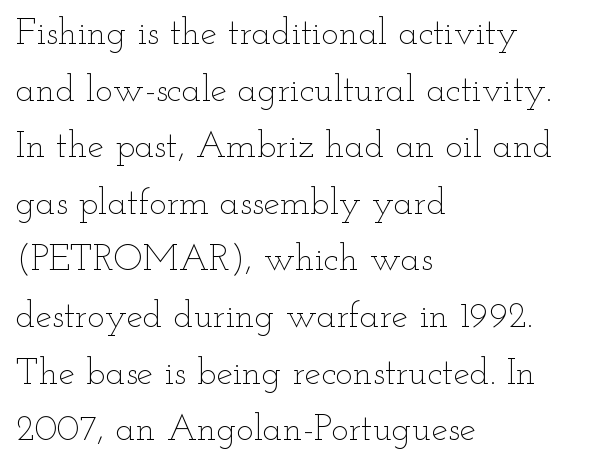
The image shows 37 px thin, wide type, upright; set left-aligned, normal line spacing (1.53x), normal letter spacing, not underlined; low stroke contrast and a small x-height.
